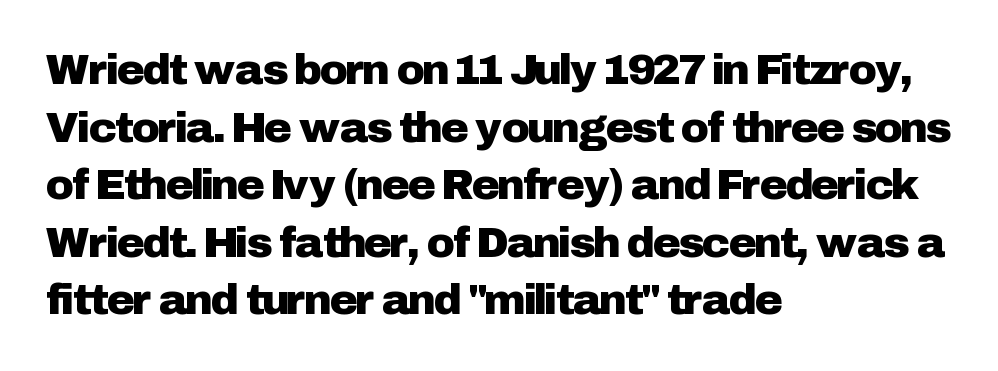
Compared with a centered layout, this one pins lines to the left instead. Examine the stroke ends and you'll find no serifs. Summary of vertical rhythm: regular, with standard interline spacing. Letters rest on an invisible, unmarked baseline. Italic: no, the glyphs are upright roman.
